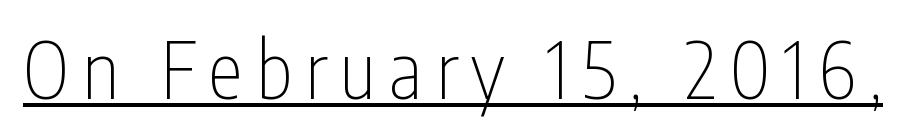
The string is rendered with underlining switched on. Vertical stems look standard width or narrower in stroke. The face used here is a sans, in the tradition of grotesques and geometrics. The rendering uses natural spacing where letterforms have individual widths. Does the lettering tilt? It doesn't — this is upright.
